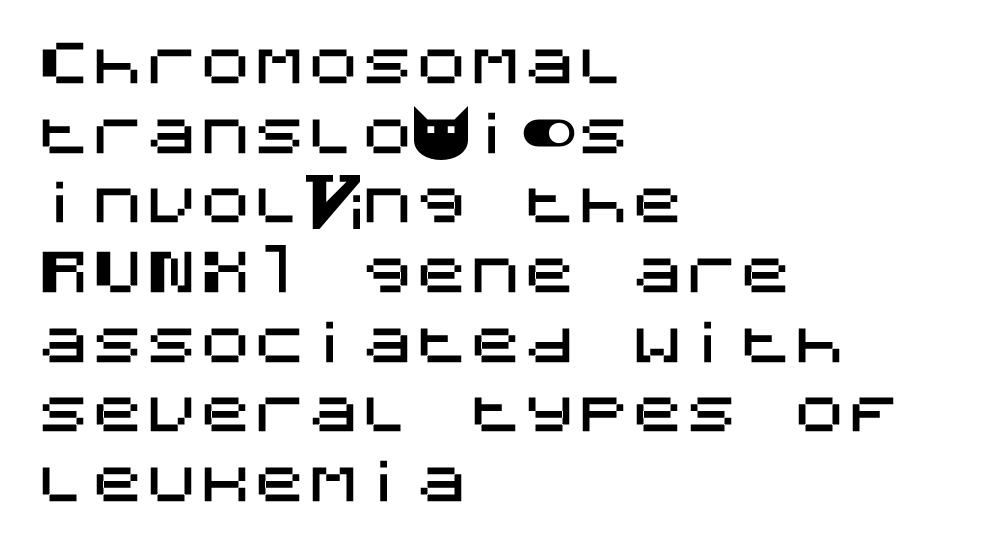
This sample uses a sans-serif face. Vertical strokes here are truly vertical. Does the leading feel generous? No, just average. The ragged edge is on the right, which tells us the setting is flush left. The gap between lines stays unmarked. You could call the tracking neutral — neither tight nor loose.
